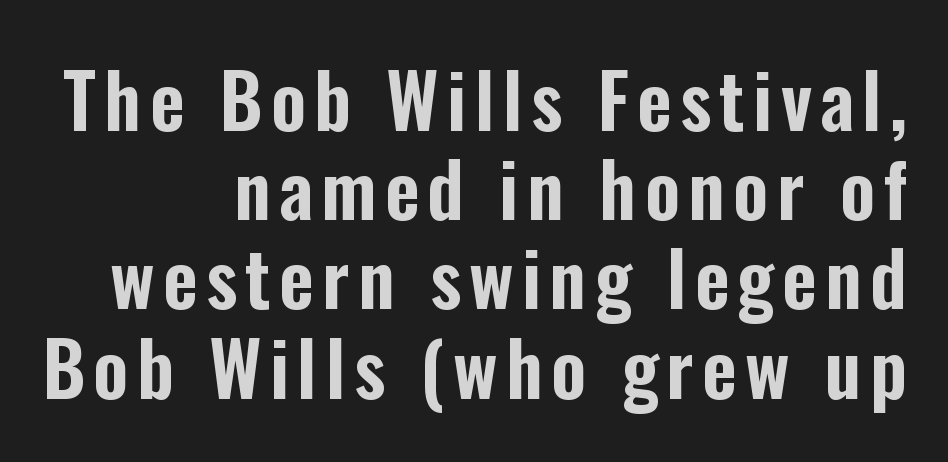
Underline: absent. You could not count columns in this text — the font is proportionally spaced. In terms of posture, this sample is upright. Visually the block forms a straight wall on the right and a jagged coastline on the left. The characters display no serif detailing; their extremities are plain.
